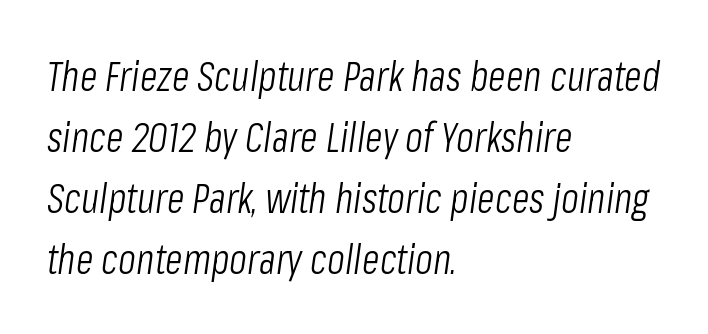
The image shows 41 px light, condensed type, italic (leaning right); set left-aligned, normal line spacing (1.49x), normal letter spacing, not underlined; low stroke contrast and a medium x-height.
